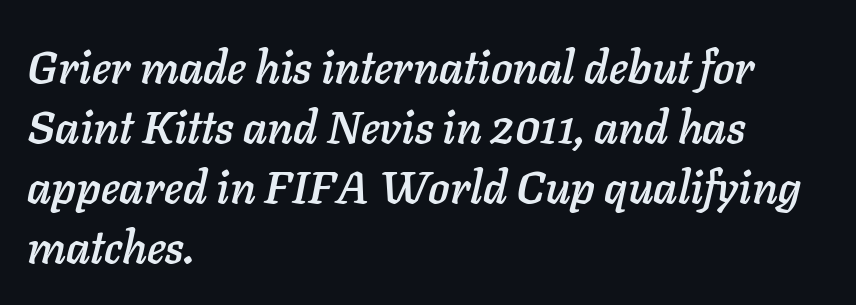
The font's italic variant was chosen for this text. Is the block centered? No — it sits flush against the left margin. Do the characters align in a grid? No, the font is proportional. Interline gaps are of average width in this sample. Is the letter spacing exaggerated? No — it looks like the ordinary default. The area under the type is left untouched.
